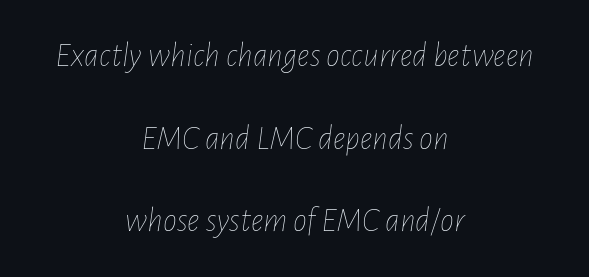
The image shows 35 px thin, condensed type, italic (leaning right); set centered, loose line spacing (2.36x), normal letter spacing, not underlined; low stroke contrast and a medium x-height.
